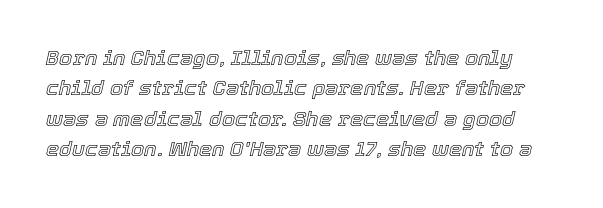
A typesetter would call this leading conventional body-copy spacing. Look at the tracking — it's just the regular setting, nothing added. A clean baseline with only descenders dipping below it. Every character sits at an angle, as italics do.
